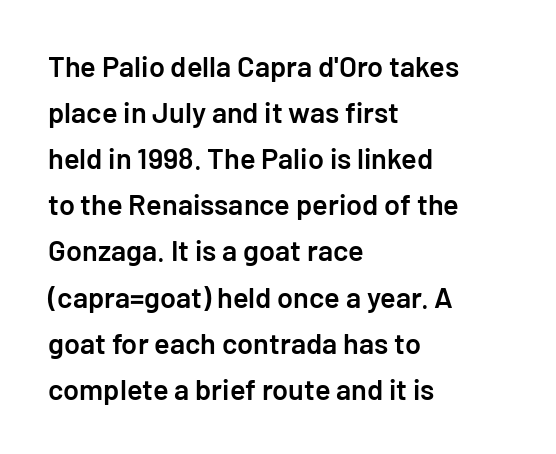
To sum up the face: it is a sans, with no serifs. Letters rest on an invisible, unmarked baseline. Interline gaps are of average width in this sample. The setting favours the left margin, as ordinary paragraphs usually do. How heavy is the stroke? Medium-heavy — a semibold, shy of bold.
